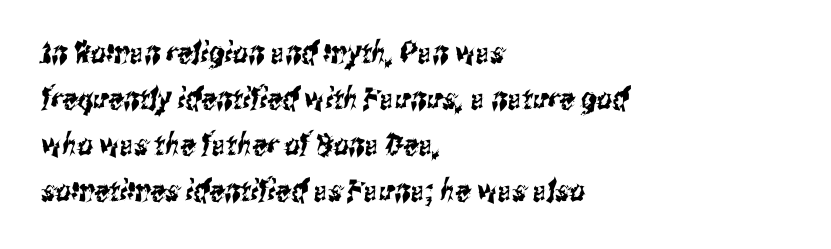
Q: Is the typeface a serif or a sans-serif typeface? A: Sans-serif.
Q: Is the text underlined? A: No.
Q: How is the paragraph aligned? A: Left-aligned.
Q: Is the spacing between letters normal or unusually wide? A: Normal.
Q: Is the spacing between lines tight, normal or loose? A: Normal.
Q: Width (condensed, normal, or wide)? A: Condensed.
Q: Stroke contrast? A: Medium.
Q: x-height? A: Medium.
Q: Monospaced? A: No.
